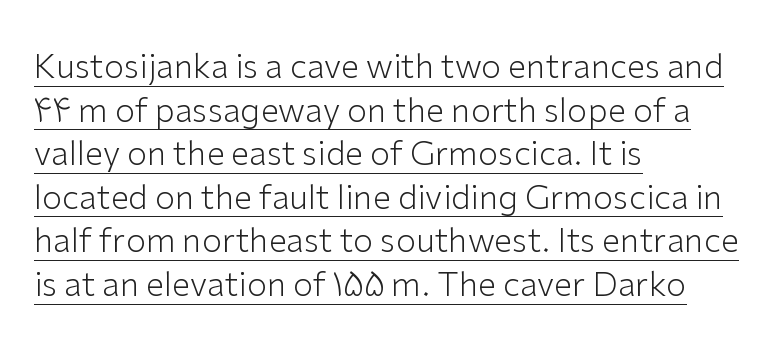
{"serif": "no", "italic": "no", "bold": "no", "weight": "light", "width": "normal", "stroke_contrast": "low", "x_height": "medium", "monospaced": "no", "underline": "yes", "align": "left", "line_spacing": "normal", "line_spacing_ratio": 1.32, "letter_spacing": "normal", "letter_spacing_em": 0.0, "glyph_px": 33}
